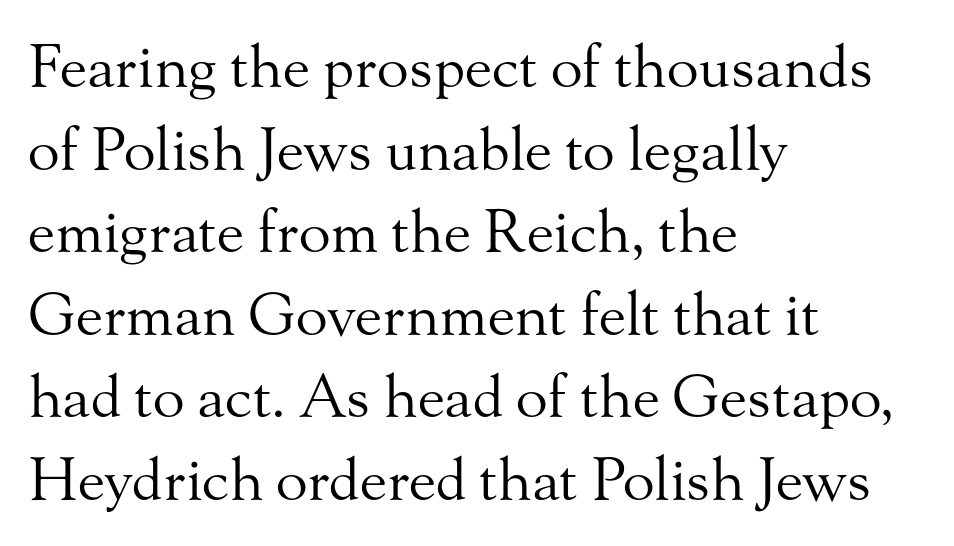
Spacing between characters is what you'd get straight out of the box. If you drew a ruler down the left edge, every line would touch it. Quick note: interline space is typical. Ascenders rise straight up at ninety degrees. The face used here is proportionally spaced, like ordinary book or web type. The face used here is seriffed, in the tradition of book romans.
